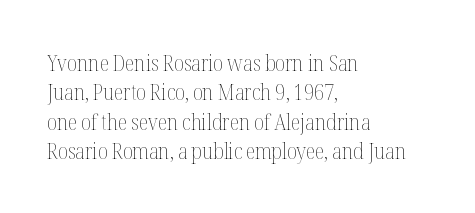
{"italic": "no", "bold": "no", "underline": "no", "align": "left", "line_spacing": "normal", "line_spacing_ratio": 1.33, "letter_spacing": "normal", "letter_spacing_em": 0.0, "glyph_px": 22}
